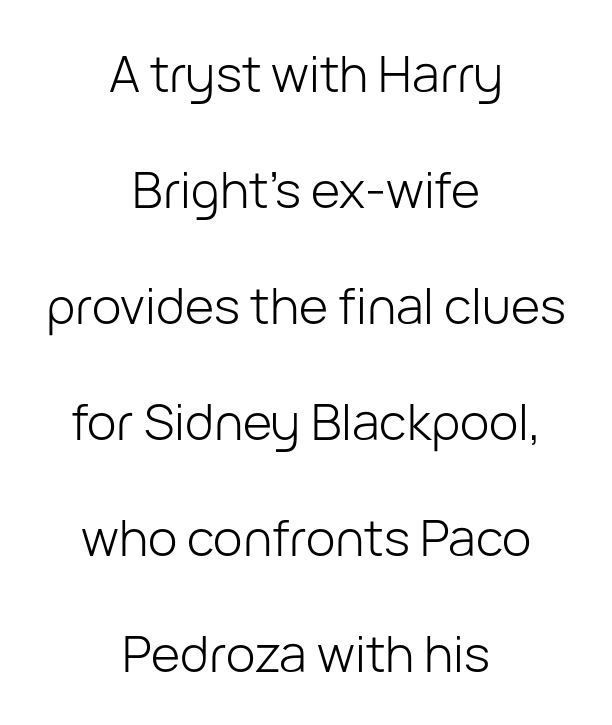
The image shows 50 px light sans-serif type, upright; set centered, loose line spacing (2.32x), normal letter spacing, not underlined; low stroke contrast and a medium x-height.
